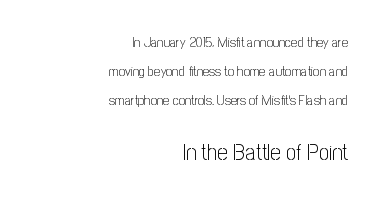
The image shows 23 px text type, upright; set right-aligned, loose line spacing (2.07x), normal letter spacing, not underlined; the second (bottom) block is 1.64x larger.
